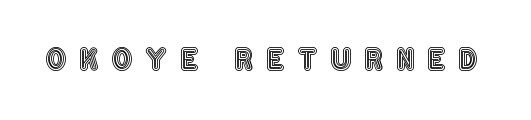
The image shows 29 px condensed type, upright; set unusually wide letter spacing (+0.45 em), not underlined; a large x-height.
